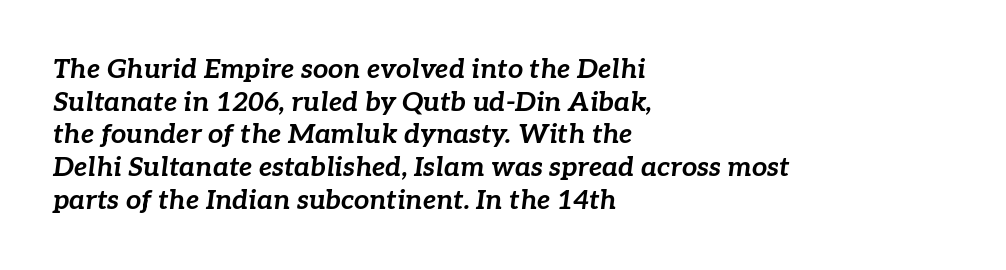
Q: Is the text bold? A: Yes.
Q: Is the text italic (slanted)? A: Yes, it leans right by about 7 degrees.
Q: Is the text underlined? A: No.
Q: How is the paragraph aligned? A: Left-aligned.
Q: Is the spacing between letters normal or unusually wide? A: Normal.
